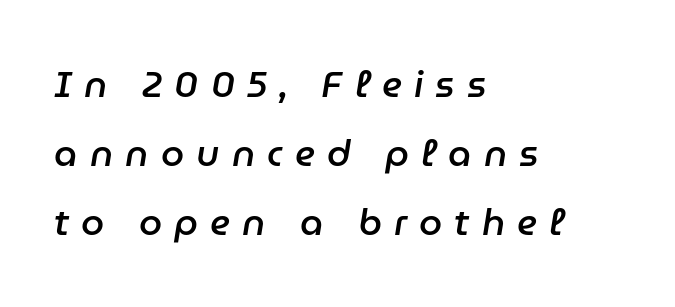
Q: Is the text bold? A: Semi-bold.
Q: Is the text italic (slanted)? A: Yes, it leans right by about 9 degrees.
Q: Is the text underlined? A: No.
Q: How is the paragraph aligned? A: Left-aligned.
Q: Is the spacing between letters normal or unusually wide? A: Unusually wide.
Q: Width (condensed, normal, or wide)? A: Normal.
Q: Stroke contrast? A: Low.
Q: x-height? A: Medium.
Q: Monospaced? A: No.
